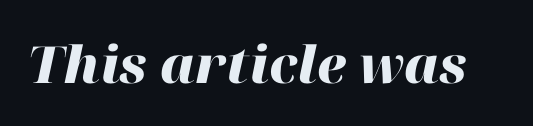
{"italic": "yes", "lean": "right", "slant_degrees": 12, "bold": "yes", "weight": "heavy", "width": "normal", "stroke_contrast": "high", "x_height": "medium", "monospaced": "no", "underline": "no", "letter_spacing": "normal", "letter_spacing_em": 0.0, "glyph_px": 51}
